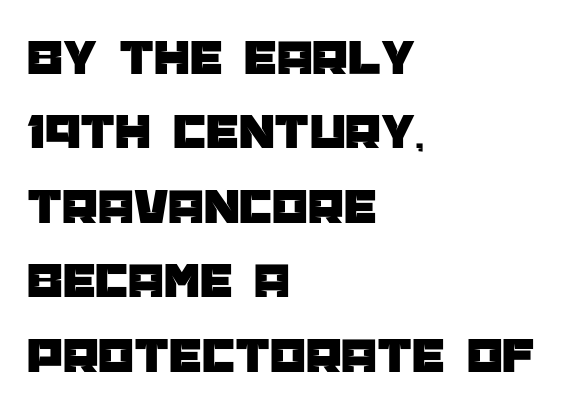
The image shows 51 px sans-serif type, upright; set left-aligned, normal line spacing (1.46x), normal letter spacing, not underlined; low stroke contrast and a large x-height.
